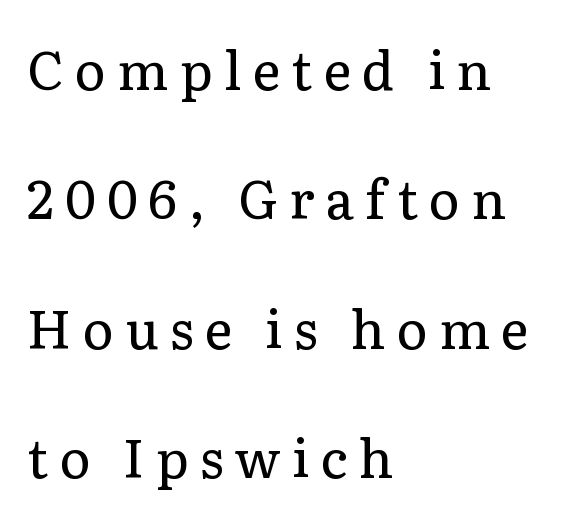
{"serif": "yes", "italic": "no", "bold": "no", "weight": "regular", "width": "normal", "stroke_contrast": "low", "x_height": "medium", "monospaced": "no", "underline": "no", "align": "left", "line_spacing": "loose", "line_spacing_ratio": 2.44, "letter_spacing": "wide", "letter_spacing_em": 0.21, "glyph_px": 53}
